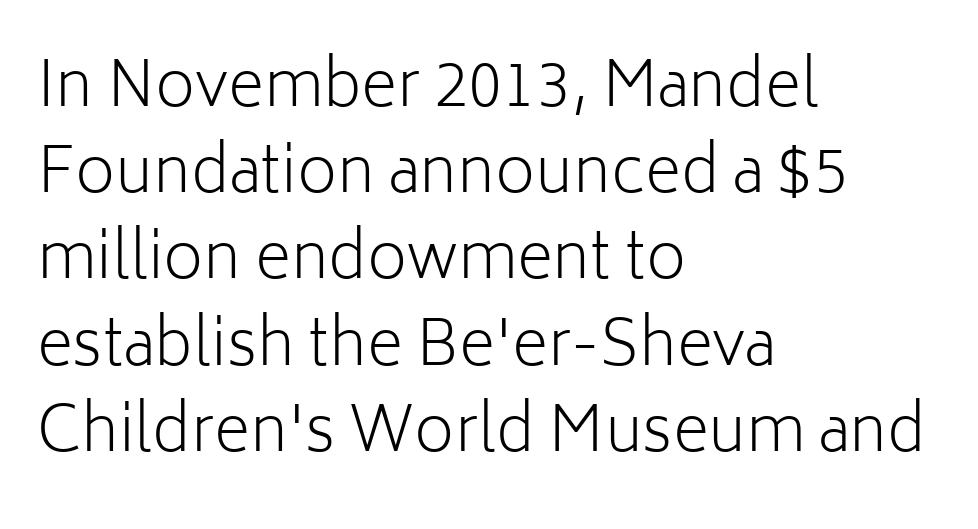
Q: Is the text bold? A: No.
Q: Is the text italic (slanted)? A: No, it is upright.
Q: Is the typeface a serif or a sans-serif typeface? A: Sans-serif.
Q: Is the text underlined? A: No.
Q: How is the paragraph aligned? A: Left-aligned.
Q: Is the spacing between letters normal or unusually wide? A: Normal.
Q: Is the spacing between lines tight, normal or loose? A: Normal.
Q: Width (condensed, normal, or wide)? A: Normal.
Q: Stroke contrast? A: Low.
Q: x-height? A: Medium.
Q: Monospaced? A: No.
